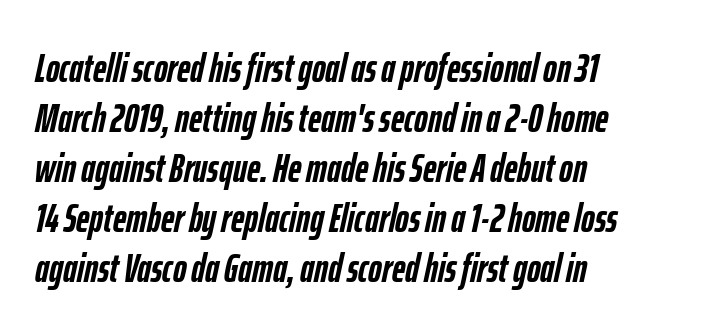
{"italic": "yes", "lean": "right", "slant_degrees": 12, "bold": "yes", "weight": "semibold", "width": "condensed", "stroke_contrast": "low", "x_height": "medium", "monospaced": "no", "underline": "no", "align": "left", "line_spacing_ratio": 1.22, "letter_spacing": "normal", "letter_spacing_em": 0.0, "glyph_px": 41}
